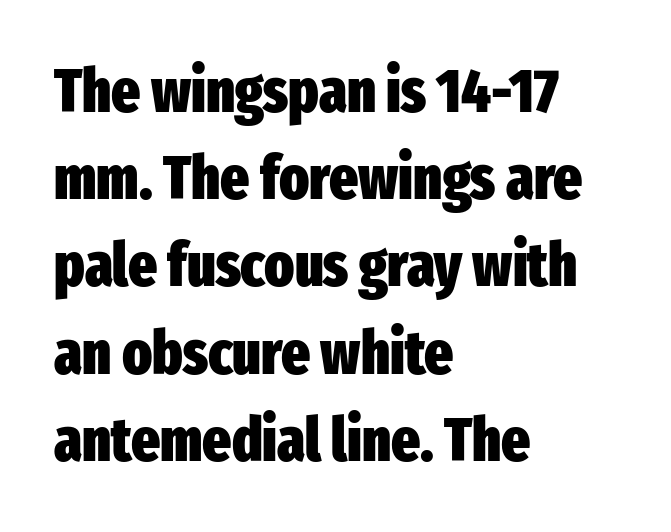
Q: Is the text bold? A: Yes.
Q: Is the text italic (slanted)? A: No, it is upright.
Q: Is the typeface a serif or a sans-serif typeface? A: Sans-serif.
Q: Is the text underlined? A: No.
Q: How is the paragraph aligned? A: Left-aligned.
Q: Is the spacing between letters normal or unusually wide? A: Normal.
Q: Is the spacing between lines tight, normal or loose? A: Normal.
Q: Width (condensed, normal, or wide)? A: Condensed.
Q: Stroke contrast? A: Low.
Q: x-height? A: Medium.
Q: Monospaced? A: No.
